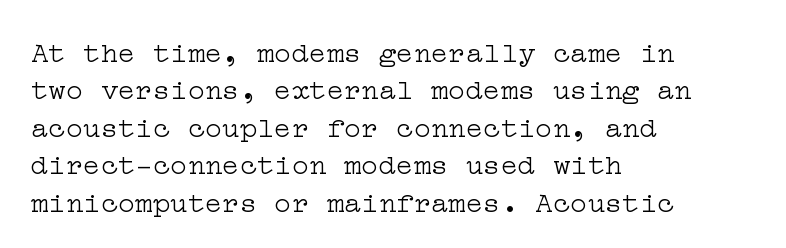
Q: Is the text bold? A: No.
Q: Is the text italic (slanted)? A: No, it is upright.
Q: Is the typeface a serif or a sans-serif typeface? A: Serif.
Q: Is the text underlined? A: No.
Q: How is the paragraph aligned? A: Left-aligned.
Q: Is the spacing between letters normal or unusually wide? A: Normal.
Q: Is the spacing between lines tight, normal or loose? A: Normal.
Q: Width (condensed, normal, or wide)? A: Wide.
Q: Stroke contrast? A: Low.
Q: x-height? A: Medium.
